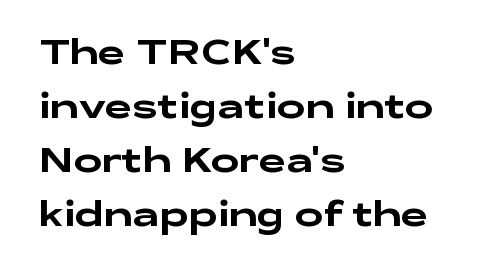
Grotesque or geometric, the face here clearly has no serifs. Each letter keeps its own natural width here, so spacing adapts to shape. Spacing between characters is what you'd get straight out of the box. Each row of text sits above clean, open space. Ordinary non-slanted type is in use.
